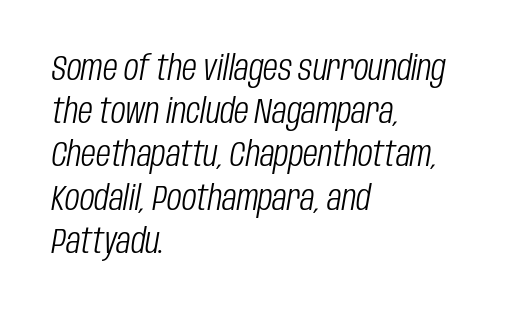
The letters advance in unequal steps, a hallmark of proportional type. The passage shown is not bold in any degree. Default kerning and tracking; the words read as compact shapes. Leading: standard.
